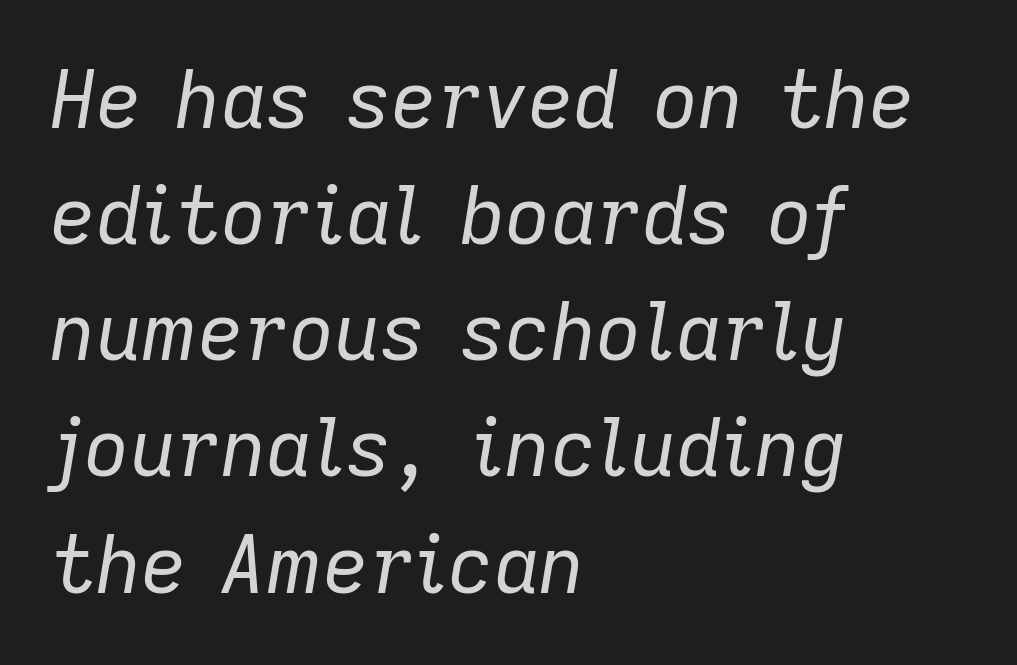
Q: Is the text bold? A: No.
Q: Is the text italic (slanted)? A: Yes, it leans right by about 9 degrees.
Q: Is the text underlined? A: No.
Q: How is the paragraph aligned? A: Left-aligned.
Q: Is the spacing between letters normal or unusually wide? A: Normal.
Q: Is the spacing between lines tight, normal or loose? A: Normal.
Q: Width (condensed, normal, or wide)? A: Normal.
Q: Stroke contrast? A: Low.
Q: x-height? A: Medium.
Q: Monospaced? A: No.
